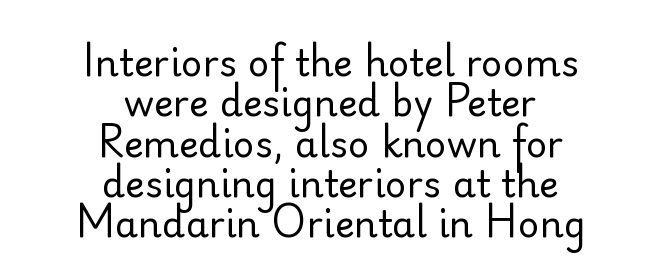
Weight class: somewhere from thin through regular. The letters advance in unequal steps, a hallmark of proportional type. To sum up the face: it is a sans, with no serifs. Underlining? Definitely not there.
